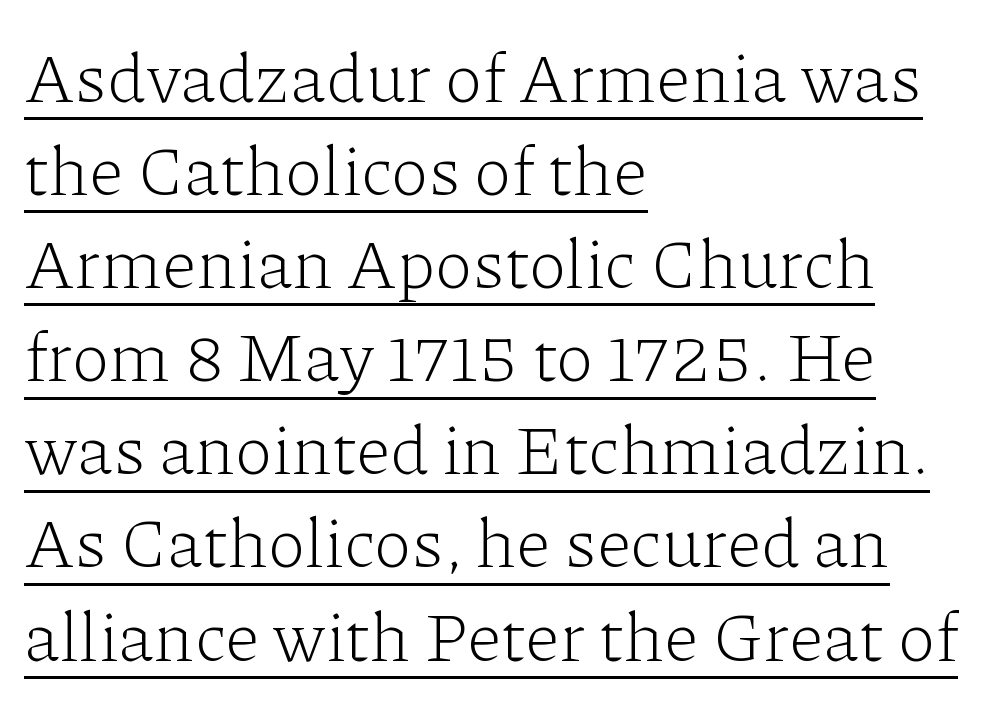
Each new line begins a customary step beneath the previous one. Inter-character spacing is left at the font's built-in metrics. The letters advance in unequal steps, a hallmark of proportional type. Upright lettering throughout. This rendering uses left alignment, leaving the right contour irregular.
